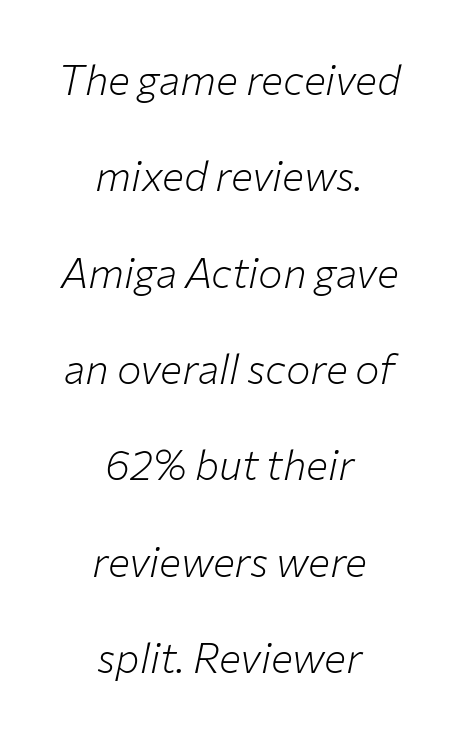
Q: Is the text bold? A: No.
Q: Is the text italic (slanted)? A: Yes, it leans right by about 12 degrees.
Q: Is the text underlined? A: No.
Q: How is the paragraph aligned? A: Centered.
Q: Is the spacing between letters normal or unusually wide? A: Normal.
Q: Is the spacing between lines tight, normal or loose? A: Loose.
Q: Width (condensed, normal, or wide)? A: Normal.
Q: Stroke contrast? A: Low.
Q: x-height? A: Medium.
Q: Monospaced? A: No.
